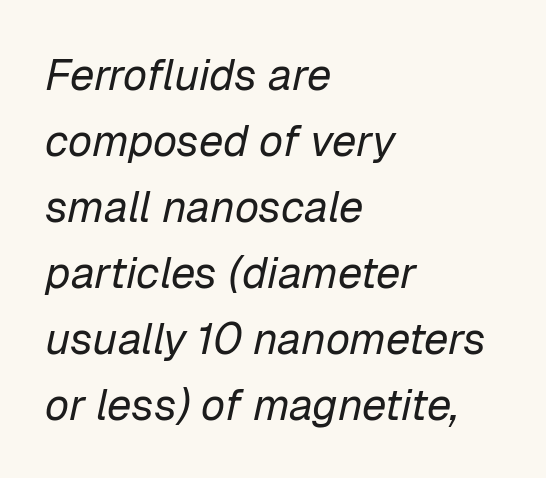
Reading down the column, the eye jumps a familiar distance to each next line. Character widths vary here, with narrow letters taking less room than wide ones. The typesetter chose a ragged-right arrangement here. The line texture is even and compact thanks to regular tracking. Bare-footed words on every line.
